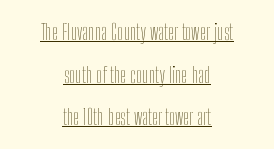
The lines are quadded center. Tracking here is standard; glyphs follow each other at the usual distance. Stems here are at most as thick as an everyday book face. The designer dialed line spacing up above the default. When letters stand straight like this, we call the style roman or upright. What decoration does the sample have? An underline.
